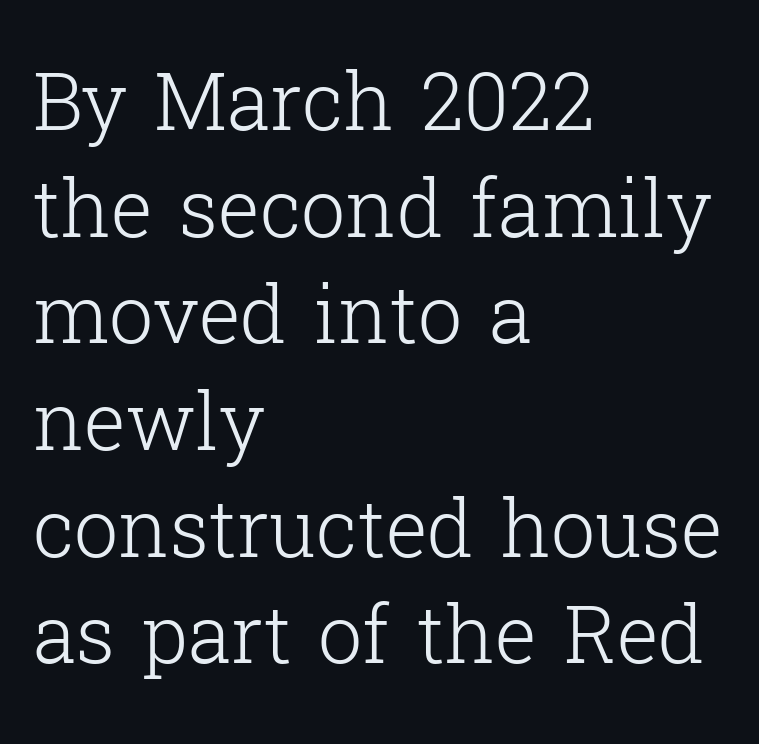
The typesetting does not lean heavy: it is not bold. Character widths vary here, with narrow letters taking less room than wide ones. All the whitespace from short lines collects on the right. I'd call this a serif setting — the letters wear small feet.
